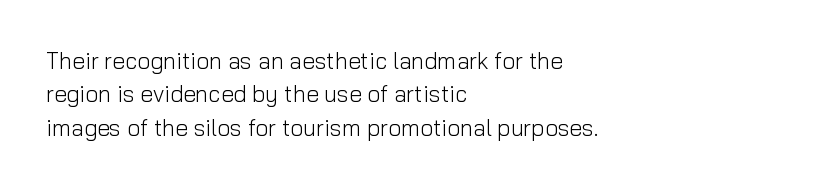
How would I describe the line gaps? Plain and ordinary. Just letters on the line, the space beneath them empty. Alignment: flush left. In terms of posture, this sample is upright.
